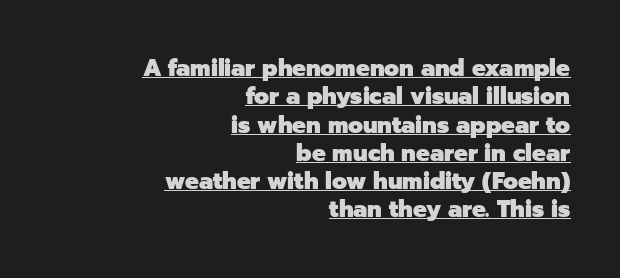
The image shows 23 px bold type, upright; set right-aligned, line spacing 1.23x, normal letter spacing, underlined.
